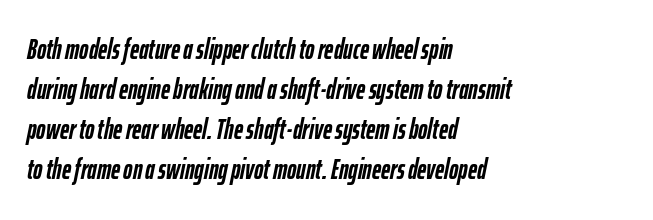
The image shows 28 px semibold, condensed type, italic (leaning right); set left-aligned, normal line spacing (1.43x), normal letter spacing, not underlined; low stroke contrast and a medium x-height.
